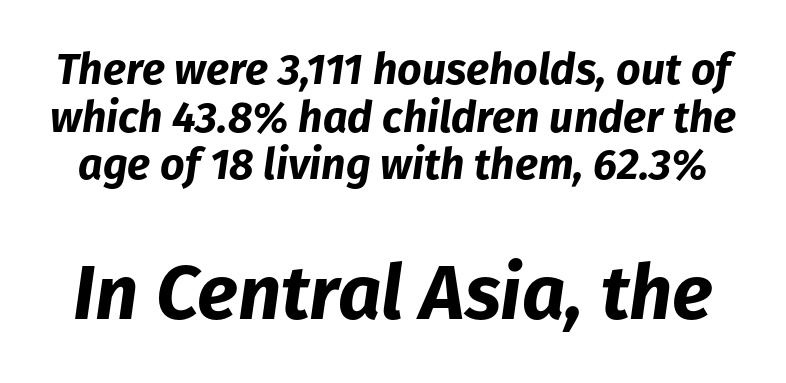
{"italic": "yes", "lean": "right", "slant_degrees": 8, "bold": "yes", "weight": "bold", "width": "normal", "stroke_contrast": "low", "x_height": "medium", "monospaced": "no", "underline": "no", "line_spacing": "tight", "line_spacing_ratio": 1.11, "letter_spacing": "normal", "letter_spacing_em": 0.0, "larger_block": "second", "size_ratio": 1.77, "glyph_px": 76}
